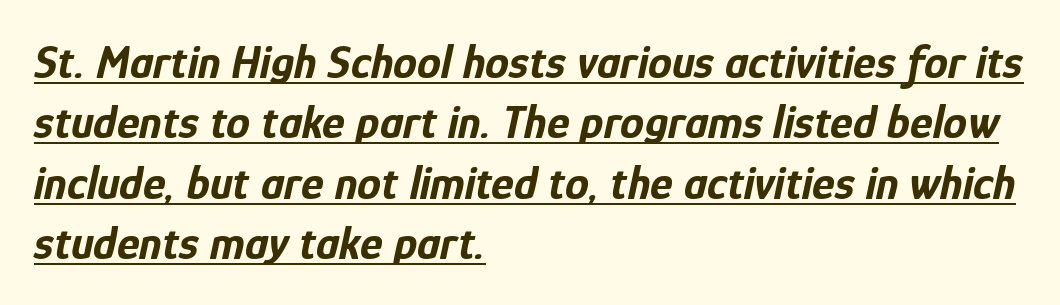
Q: Is the text bold? A: Yes.
Q: Is the text italic (slanted)? A: Yes, it leans right by about 12 degrees.
Q: Is the text underlined? A: Yes.
Q: How is the paragraph aligned? A: Left-aligned.
Q: Is the spacing between letters normal or unusually wide? A: Normal.
Q: Is the spacing between lines tight, normal or loose? A: Normal.
Q: Width (condensed, normal, or wide)? A: Condensed.
Q: Stroke contrast? A: Low.
Q: x-height? A: Medium.
Q: Monospaced? A: No.
